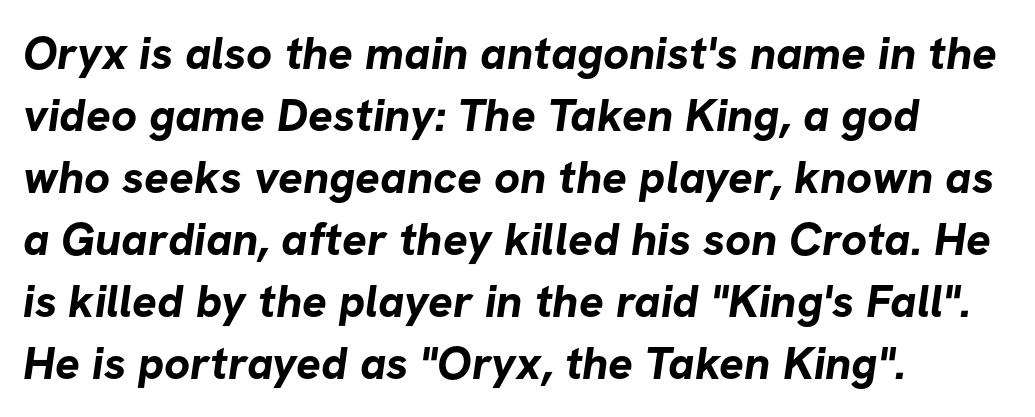
Q: Is the text bold? A: Yes.
Q: Is the typeface a serif or a sans-serif typeface? A: Sans-serif.
Q: Is the text underlined? A: No.
Q: How is the paragraph aligned? A: Left-aligned.
Q: Is the spacing between letters normal or unusually wide? A: Normal.
Q: Is the spacing between lines tight, normal or loose? A: Normal.
Q: Width (condensed, normal, or wide)? A: Normal.
Q: Stroke contrast? A: Low.
Q: x-height? A: Medium.
Q: Monospaced? A: No.
